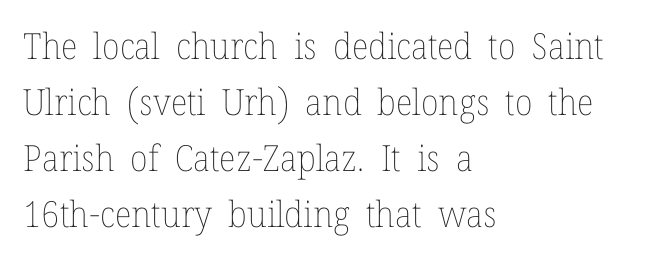
Posture: straight, roman, zero tilt. These glyphs show unthickened strokes, regular width or finer. Is this a fixed-width face? No — the glyphs have proportional, varying widths. Interline gaps are of average width in this sample. Lines of text with bare space underneath. Honestly, the letter spacing is just normal — you wouldn't notice it.
